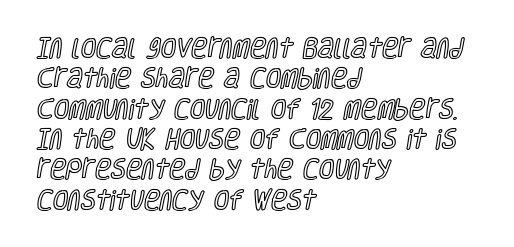
{"underline": "no", "align": "left", "line_spacing": "normal", "line_spacing_ratio": 1.38, "letter_spacing": "normal", "letter_spacing_em": 0.0, "glyph_px": 22}
